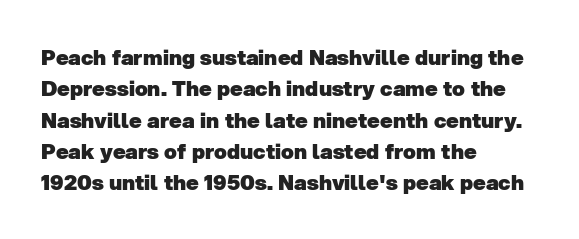
{"bold": "yes", "underline": "no", "align": "left", "line_spacing": "normal", "line_spacing_ratio": 1.49, "letter_spacing": "normal", "letter_spacing_em": 0.0, "glyph_px": 21}
